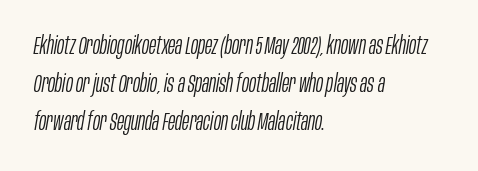
Q: Is the text bold? A: No.
Q: Is the text italic (slanted)? A: Yes, it leans right by about 10 degrees.
Q: Is the text underlined? A: No.
Q: How is the paragraph aligned? A: Left-aligned.
Q: Is the spacing between letters normal or unusually wide? A: Normal.
Q: Is the spacing between lines tight, normal or loose? A: Normal.
